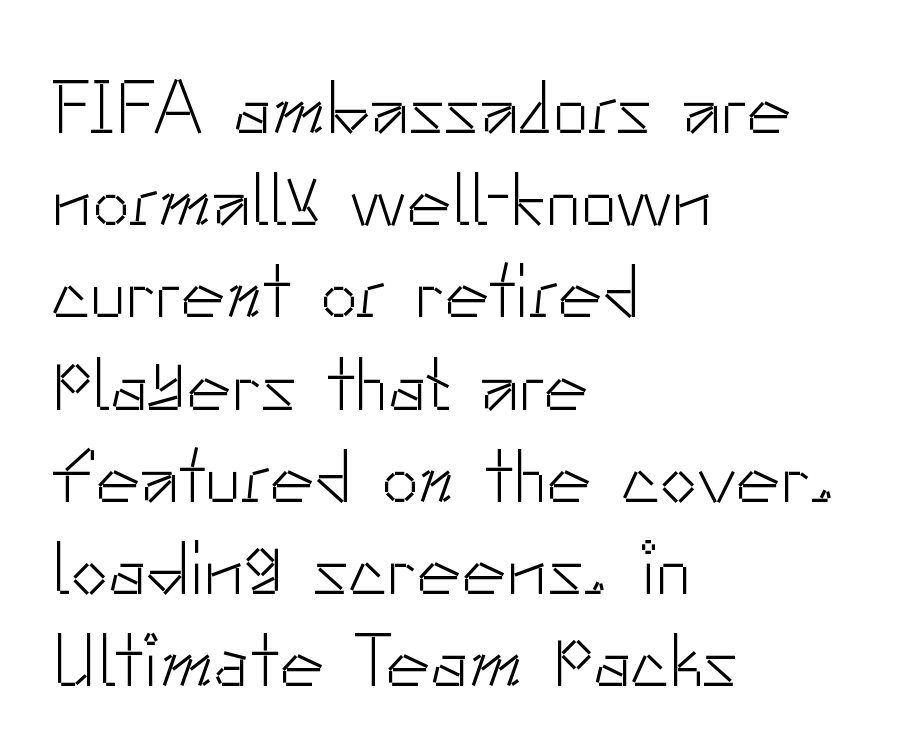
The typography opts for an upright posture over an oblique one. All the whitespace from short lines collects on the right. I'd call this a sans setting — the letters go barefoot. Is the letter spacing exaggerated? No — it looks like the ordinary default. Each row of text sits above clean, open space. The strokes carry an ordinary text weight at most.
